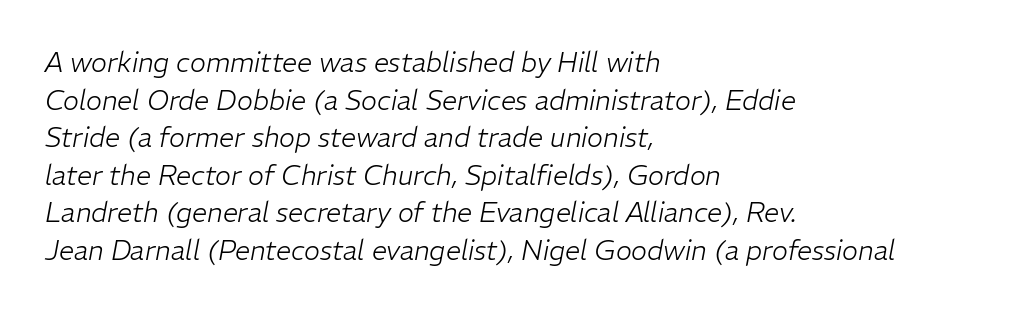
The image shows 27 px text type, italic (leaning right); set left-aligned, normal line spacing (1.39x), normal letter spacing, not underlined.
